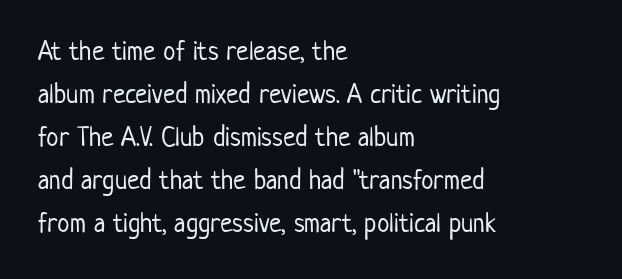
{"serif": "no", "italic": "no", "bold": "no", "weight": "light", "width": "condensed", "stroke_contrast": "low", "x_height": "medium", "monospaced": "no", "underline": "no", "align": "left", "line_spacing": "normal", "line_spacing_ratio": 1.54, "letter_spacing": "normal", "letter_spacing_em": 0.0, "glyph_px": 28}
